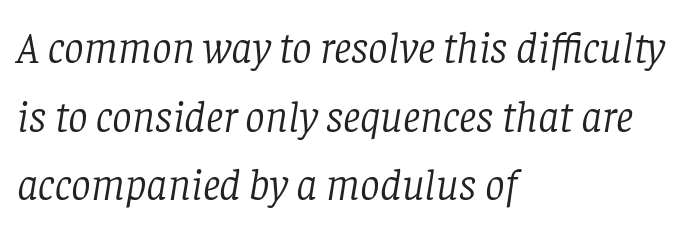
The image shows 44 px light serif type, italic (leaning right); set left-aligned, normal line spacing (1.56x), normal letter spacing, not underlined; low stroke contrast and a large x-height.
